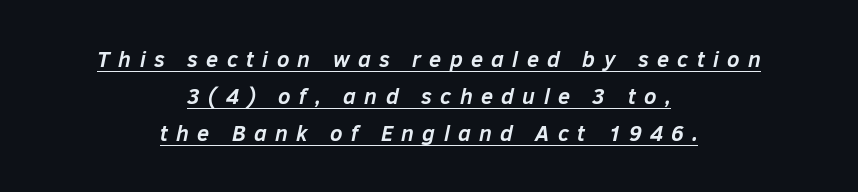
{"italic": "yes", "lean": "right", "slant_degrees": 12, "bold": "yes", "underline": "yes", "align": "center", "line_spacing": "normal", "line_spacing_ratio": 1.69, "letter_spacing": "wide", "letter_spacing_em": 0.38, "glyph_px": 22}
